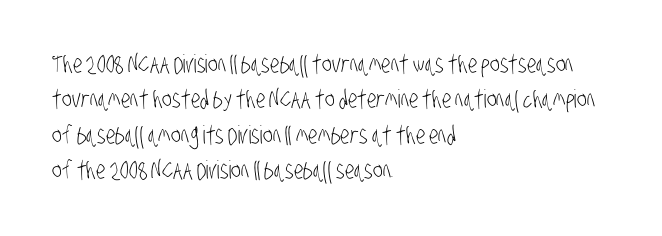
Q: Is the text bold? A: No.
Q: Is the text underlined? A: No.
Q: How is the paragraph aligned? A: Left-aligned.
Q: Is the spacing between letters normal or unusually wide? A: Normal.
Q: Is the spacing between lines tight, normal or loose? A: Normal.
